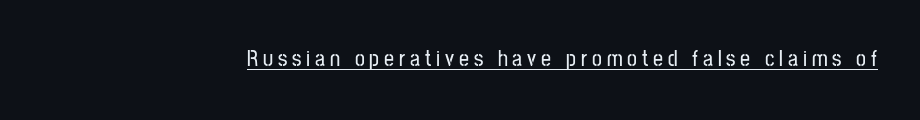
Tracking value appears strongly positive — letters spread wide. Quick note: underline on. Does the lettering tilt? It doesn't — this is upright.
